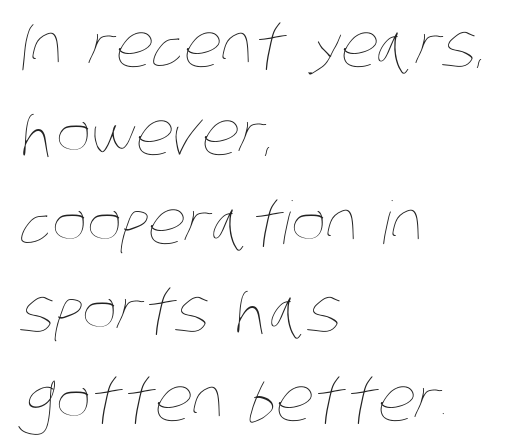
Q: Is the text bold? A: No.
Q: Is the text underlined? A: No.
Q: How is the paragraph aligned? A: Left-aligned.
Q: Is the spacing between letters normal or unusually wide? A: Normal.
Q: Is the spacing between lines tight, normal or loose? A: Normal.
Q: Width (condensed, normal, or wide)? A: Condensed.
Q: Stroke contrast? A: Low.
Q: x-height? A: Large.
Q: Monospaced? A: No.
